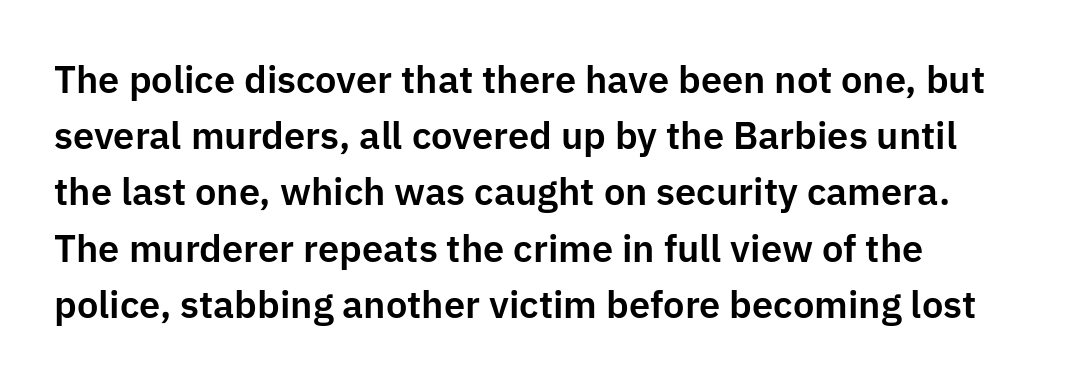
The specimen omits any rule beneath the text block's lines. Character widths vary here, with narrow letters taking less room than wide ones. Do the letters lean? They stand straight. This rendering employs a face without finishing strokes, i.e., a sans-serif.
